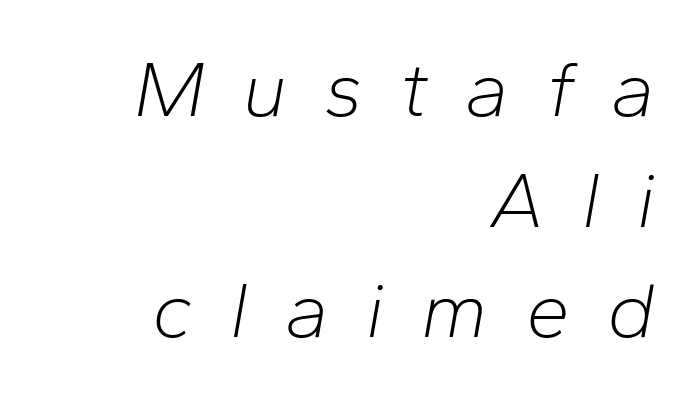
{"italic": "yes", "lean": "right", "slant_degrees": 10, "bold": "no", "weight": "light", "width": "normal", "stroke_contrast": "low", "x_height": "medium", "monospaced": "no", "underline": "no", "align": "right", "line_spacing": "normal", "line_spacing_ratio": 1.4, "letter_spacing": "wide", "letter_spacing_em": 0.47, "glyph_px": 79}
